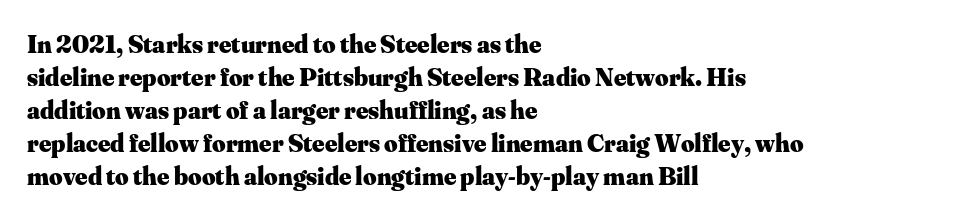
The leading is moderate, giving the passage an even texture. A dark, heavy texture on the line: the type is bold. Descenders hang freely into open space. Letter spacing: default. Notice how the passage keeps a crisp vertical edge on the left only. This is roman type, the default non-slanted kind.
